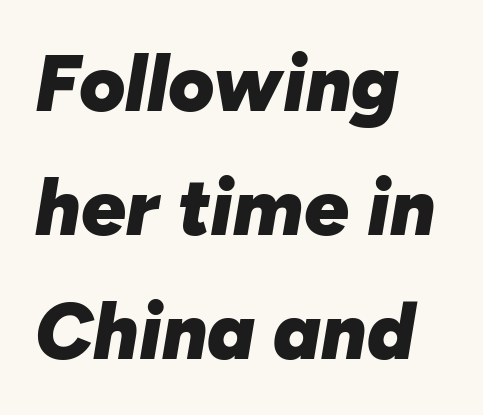
Weight check: bold — yes, fully. Check under the words: just untouched page. Leftover space on each line is placed entirely after the last word. Italic? Definitely — the glyphs are oblique. The gaps between neighbouring characters are ordinary and unremarkable. Do the characters align in a grid? No, the font is proportional.
